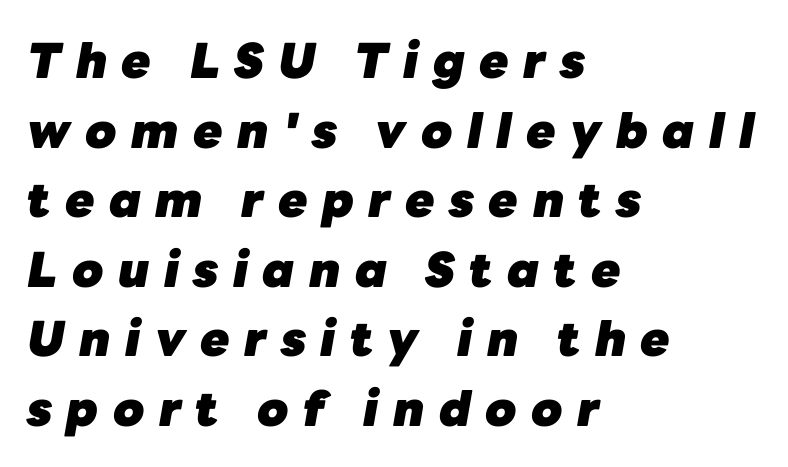
{"italic": "yes", "lean": "right", "slant_degrees": 10, "bold": "yes", "weight": "heavy", "width": "normal", "stroke_contrast": "low", "x_height": "medium", "monospaced": "no", "underline": "no", "align": "left", "line_spacing": "normal", "line_spacing_ratio": 1.45, "letter_spacing": "wide", "letter_spacing_em": 0.3, "glyph_px": 48}
